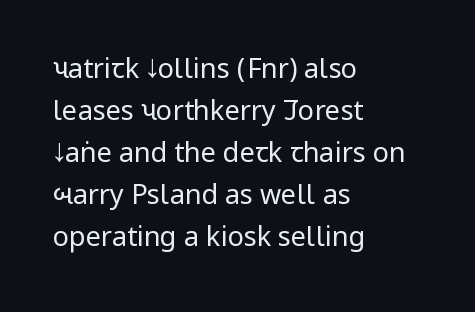
Each new line begins a customary step beneath the previous one. The passage shown is not underscored anywhere. Weight: not bold — regular or lighter. Nope, not italic — everything's standing straight. A classic flush-left, rag-right setting is used for this passage.
